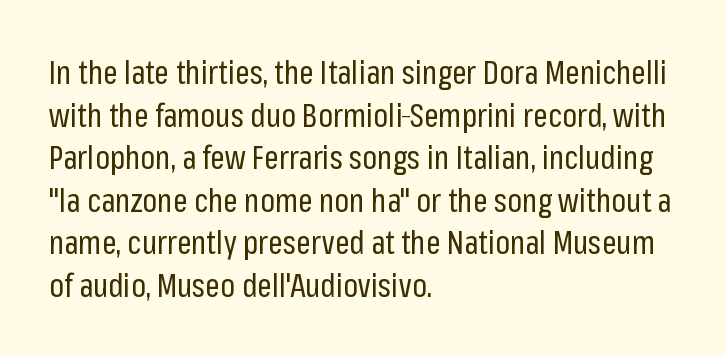
The face looks like a standard text weight, possibly lighter. Check under the words: just untouched page. Nobody touched the tracking dial on this one. Summary of vertical rhythm: regular, with standard interline spacing.
